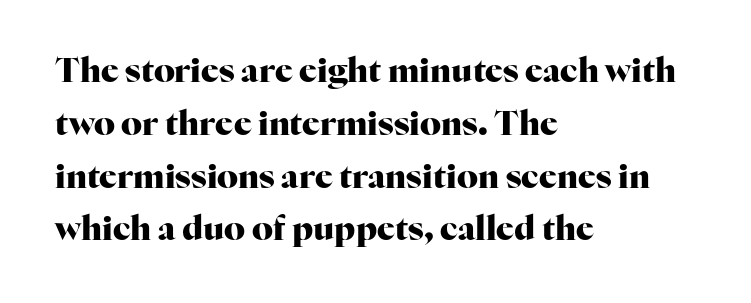
{"serif": "yes", "italic": "no", "bold": "yes", "weight": "heavy", "width": "normal", "stroke_contrast": "high", "x_height": "medium", "monospaced": "no", "underline": "no", "align": "left", "line_spacing": "normal", "line_spacing_ratio": 1.6, "letter_spacing": "normal", "letter_spacing_em": 0.0, "glyph_px": 33}
